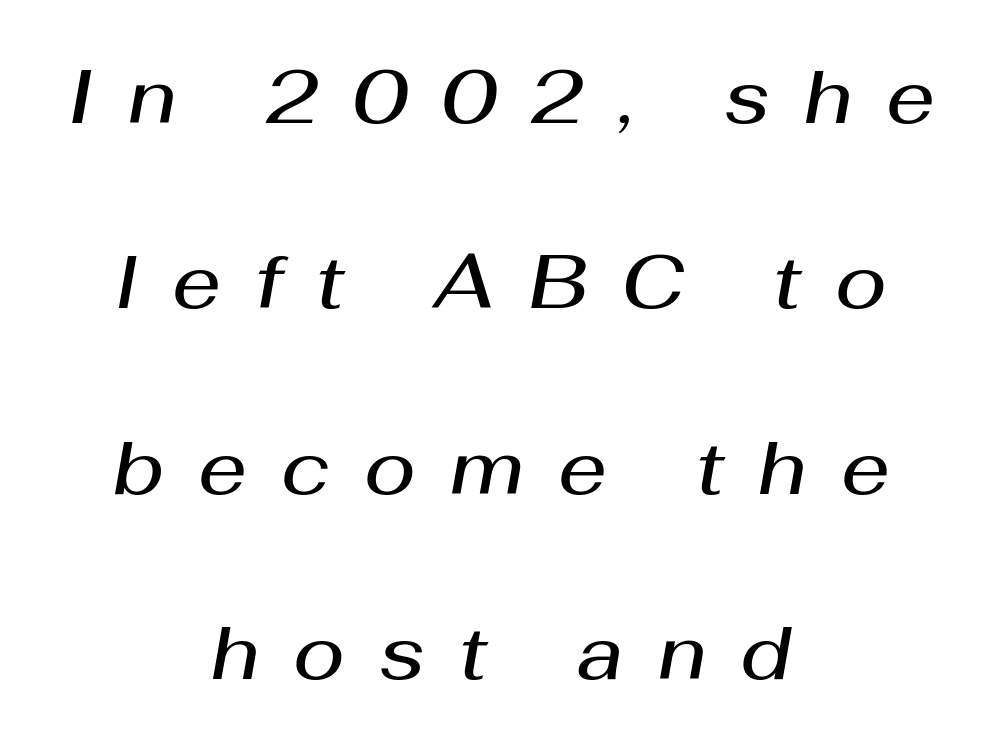
Q: Is the text bold? A: Semi-bold.
Q: Is the text italic (slanted)? A: Yes, it leans right by about 10 degrees.
Q: Is the text underlined? A: No.
Q: How is the paragraph aligned? A: Centered.
Q: Is the spacing between letters normal or unusually wide? A: Unusually wide.
Q: Is the spacing between lines tight, normal or loose? A: Loose.
Q: Width (condensed, normal, or wide)? A: Normal.
Q: Stroke contrast? A: Medium.
Q: x-height? A: Medium.
Q: Monospaced? A: No.
